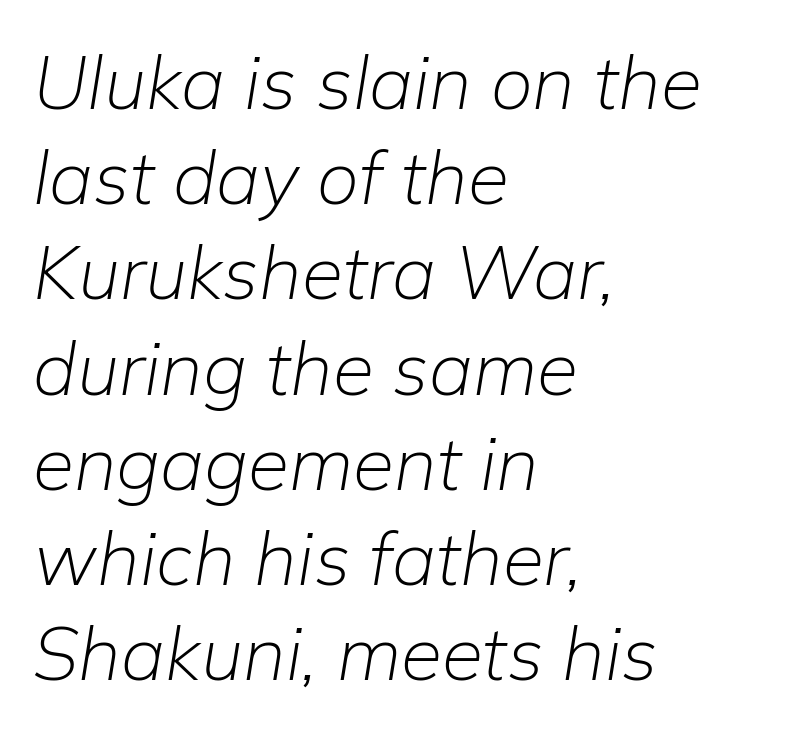
{"italic": "yes", "lean": "right", "slant_degrees": 9, "bold": "no", "weight": "light", "width": "normal", "stroke_contrast": "low", "x_height": "medium", "monospaced": "no", "underline": "no", "align": "left", "line_spacing": "normal", "line_spacing_ratio": 1.27, "letter_spacing": "normal", "letter_spacing_em": 0.0, "glyph_px": 75}
